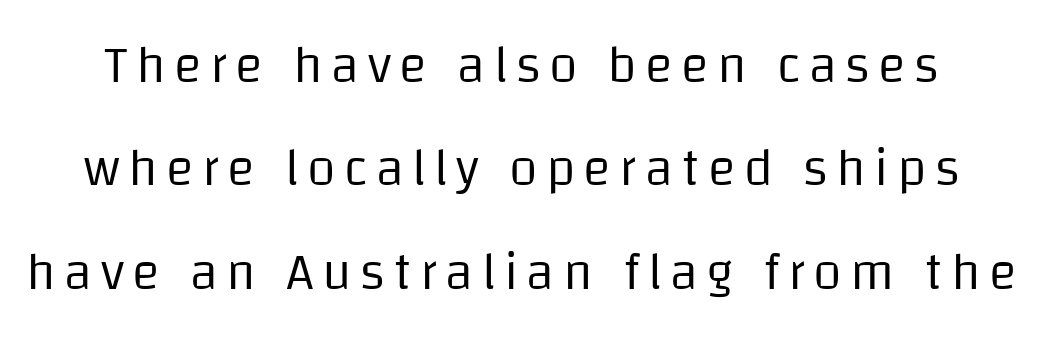
Descender tails drop into unmarked territory. A typesetter would mark this as roman, not italic. Heft: none added — not bold. Each letter keeps its own natural width here, so spacing adapts to shape. Look at the bottom of the vertical strokes: they stop flat, with no serifs. Vertical spacing — loose.
